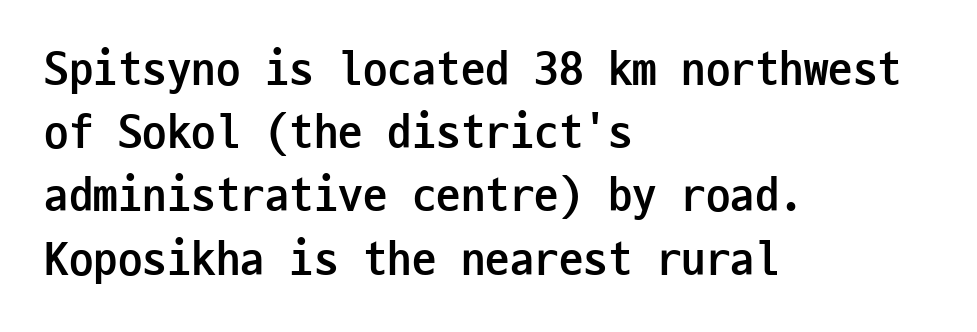
Q: Is the text bold? A: Yes.
Q: Is the text italic (slanted)? A: No, it is upright.
Q: Is the typeface a serif or a sans-serif typeface? A: Sans-serif.
Q: Is the text underlined? A: No.
Q: How is the paragraph aligned? A: Left-aligned.
Q: Is the spacing between letters normal or unusually wide? A: Normal.
Q: Is the spacing between lines tight, normal or loose? A: Normal.
Q: Width (condensed, normal, or wide)? A: Condensed.
Q: Stroke contrast? A: Low.
Q: x-height? A: Medium.
Q: Monospaced? A: Yes.
